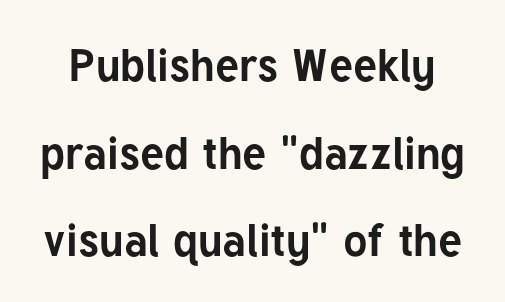
The image shows 45 px bold sans-serif type, upright; set loose line spacing (1.95x), normal letter spacing, not underlined; low stroke contrast and a medium x-height.
